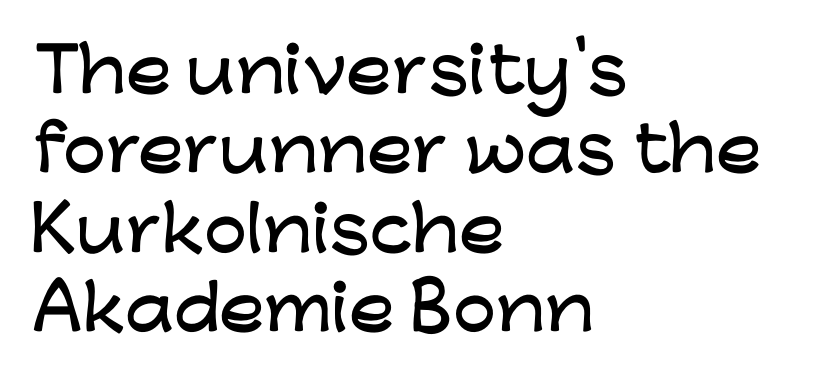
The image shows 61 px wide sans-serif type, upright; set left-aligned, normal line spacing (1.3x), normal letter spacing, not underlined; low stroke contrast and a medium x-height.
